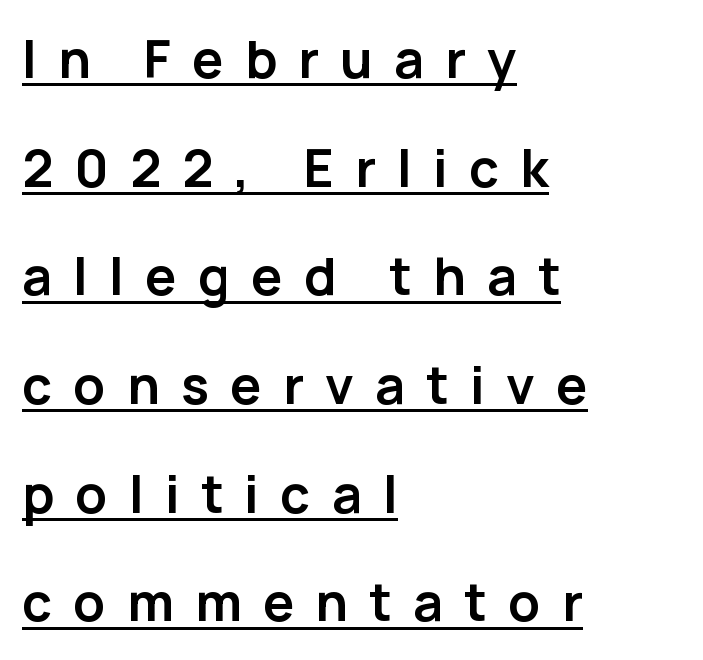
{"serif": "no", "italic": "no", "bold": "yes", "weight": "semibold", "width": "normal", "stroke_contrast": "low", "x_height": "medium", "monospaced": "no", "underline": "yes", "align": "left", "line_spacing": "loose", "line_spacing_ratio": 2.09, "letter_spacing": "wide", "letter_spacing_em": 0.41, "glyph_px": 52}
